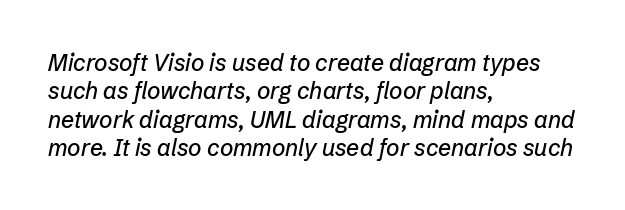
Check the space under the baseline: it is left empty. In terms of letterspacing, this is plain default setting. The axis of the letterforms is tilted away from vertical. Horizontal alignment here is leftward, the default for most running prose.
